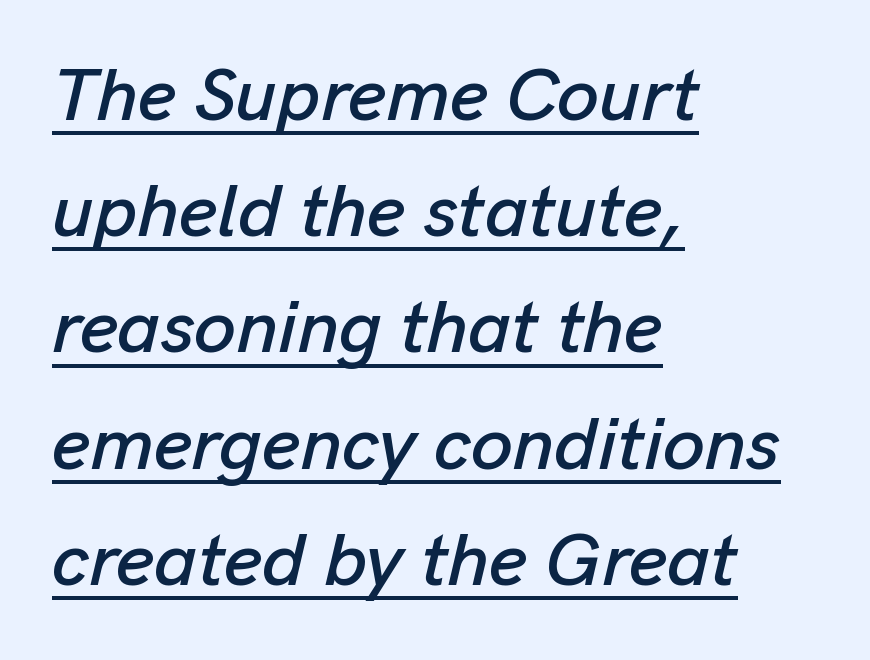
{"italic": "yes", "lean": "right", "slant_degrees": 13, "width": "normal", "stroke_contrast": "low", "x_height": "medium", "monospaced": "no", "underline": "yes", "align": "left", "line_spacing": "normal", "line_spacing_ratio": 1.55, "letter_spacing": "normal", "letter_spacing_em": 0.0, "glyph_px": 75}
